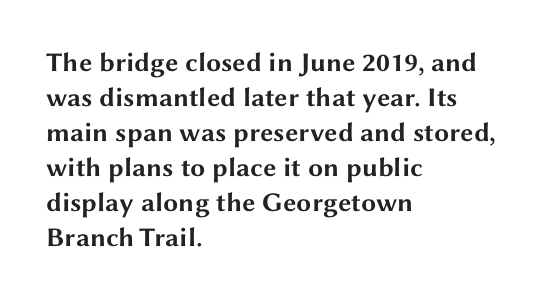
The image shows 27 px bold type, upright; set left-aligned, normal line spacing (1.3x), normal letter spacing, not underlined.
